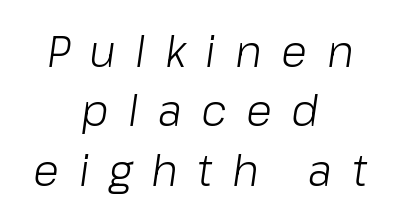
Each stroke keeps to a modest, everyday thickness or less. Vertical spacing — default. Short note: letters widely spaced. The text carries the slant typical of an italic or oblique font. Descenders are the only things crossing below the line.
